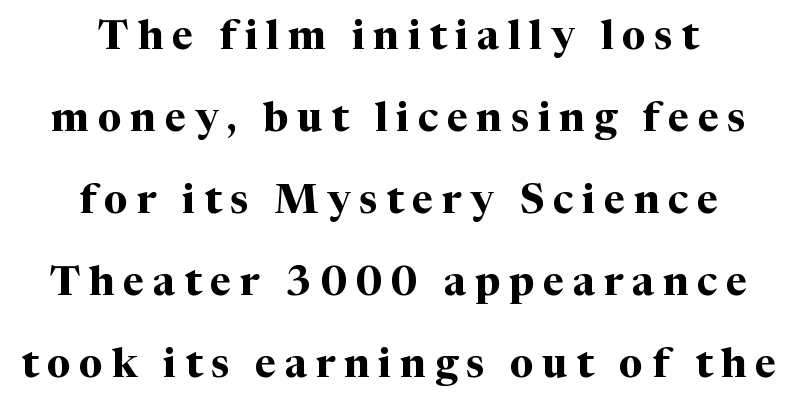
The image shows 41 px bold serif type, upright; set centered, loose line spacing (2.0x), unusually wide letter spacing (+0.21 em), not underlined; medium stroke contrast and a medium x-height.
